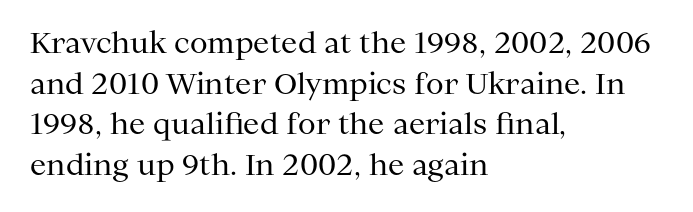
Q: Is the text bold? A: No.
Q: Is the text italic (slanted)? A: No, it is upright.
Q: Is the typeface a serif or a sans-serif typeface? A: Serif.
Q: Is the text underlined? A: No.
Q: How is the paragraph aligned? A: Left-aligned.
Q: Is the spacing between letters normal or unusually wide? A: Normal.
Q: Is the spacing between lines tight, normal or loose? A: Normal.
Q: Width (condensed, normal, or wide)? A: Normal.
Q: Stroke contrast? A: Medium.
Q: x-height? A: Medium.
Q: Monospaced? A: No.
